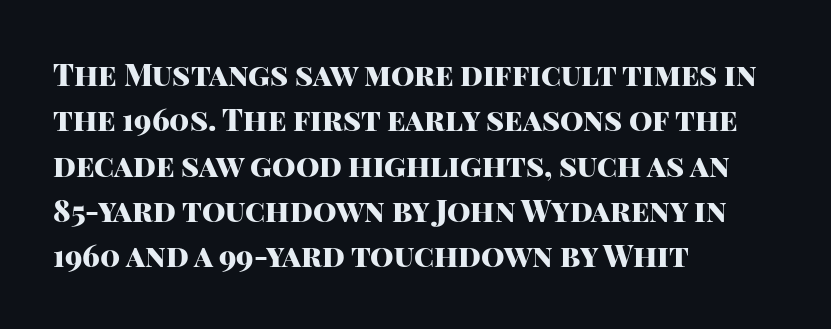
Q: Is the text bold? A: Yes.
Q: Is the text italic (slanted)? A: No, it is upright.
Q: Is the typeface a serif or a sans-serif typeface? A: Sans-serif.
Q: Is the text underlined? A: No.
Q: How is the paragraph aligned? A: Left-aligned.
Q: Is the spacing between letters normal or unusually wide? A: Normal.
Q: Is the spacing between lines tight, normal or loose? A: Normal.
Q: Width (condensed, normal, or wide)? A: Normal.
Q: Stroke contrast? A: High.
Q: x-height? A: Large.
Q: Monospaced? A: No.
